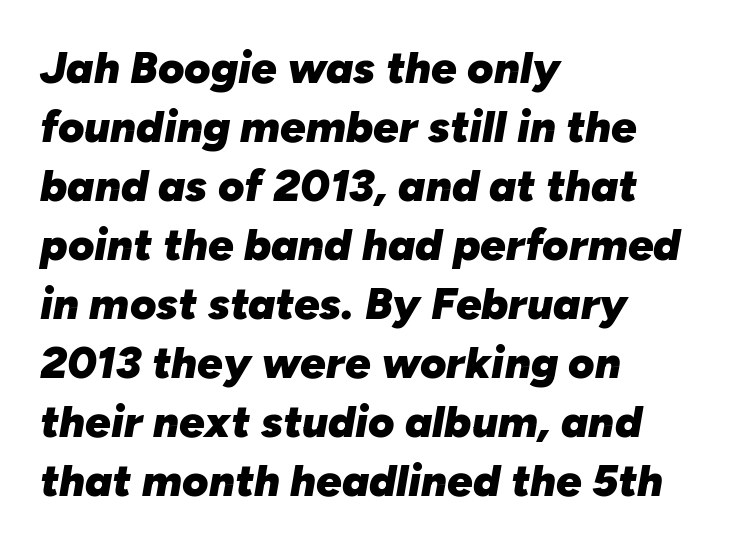
Here the designer chose a conventional face with non-uniform glyph widths. Look at the tracking — it's just the regular setting, nothing added. Rendered with sloped, italic letterforms. The paragraph has a hard left edge and a soft right edge. Underline: absent. Compared with typical paragraphs, the rows here are spaced about the same.
